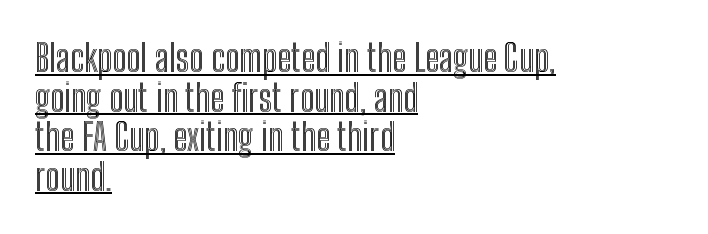
The image shows 37 px condensed type, upright; set left-aligned, tight line spacing (1.07x), normal letter spacing, underlined; a medium x-height.
